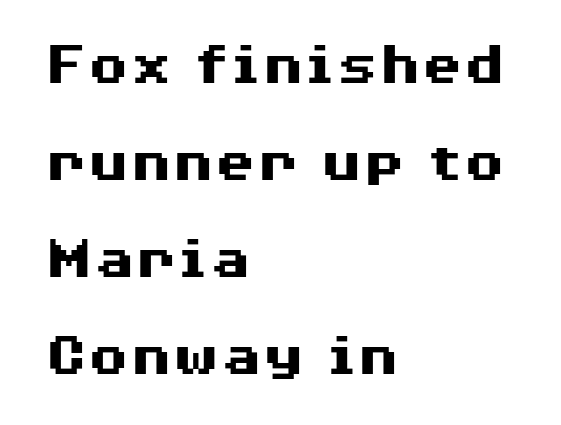
I'd call this a sans setting — the letters go barefoot. Ordinary non-slanted type is in use. The rendering anchors every line to the left-hand side. Observe the ordinary spacing: letters are neighbours, not strangers.
